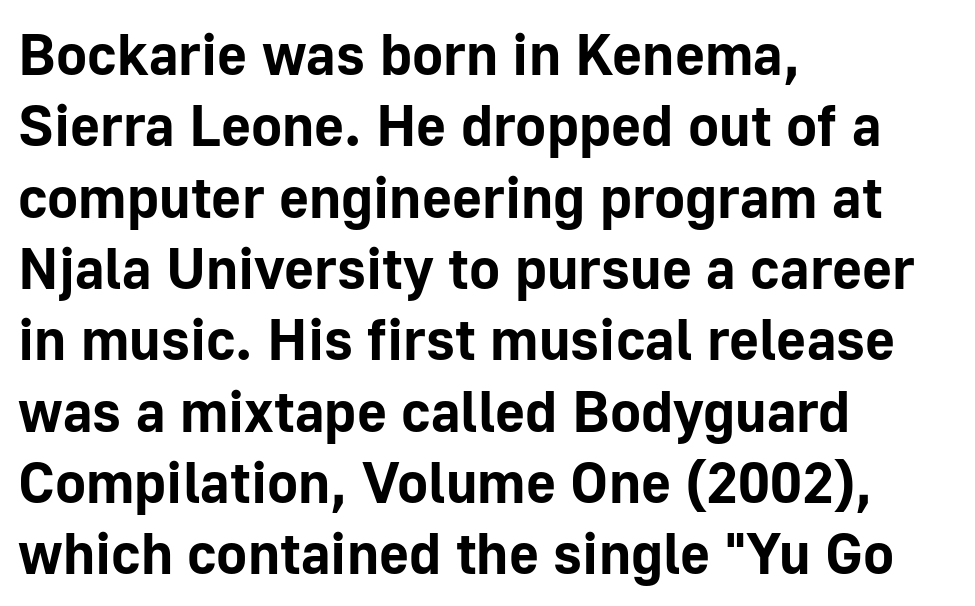
The type is set solid horizontally, with unmodified tracking. Bare-footed words on every line. Classification — sans serif. Caption: multi-line text, flush left, ragged right. Vertical strokes here are truly vertical. Students, this is bold: see how much ink each stroke carries.
